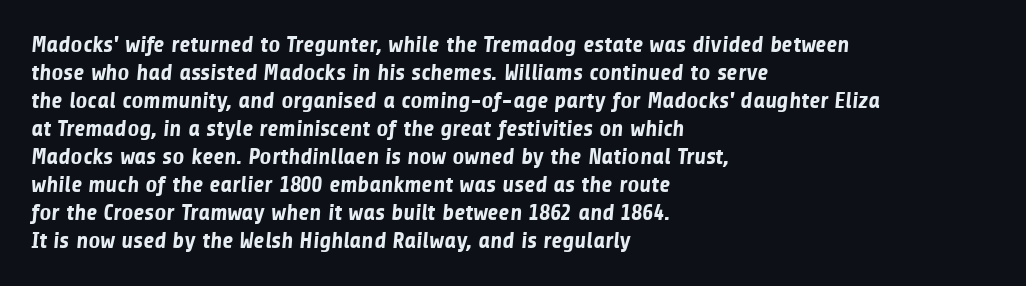
Q: Is the text bold? A: Yes.
Q: Is the text underlined? A: No.
Q: How is the paragraph aligned? A: Left-aligned.
Q: Is the spacing between letters normal or unusually wide? A: Normal.
